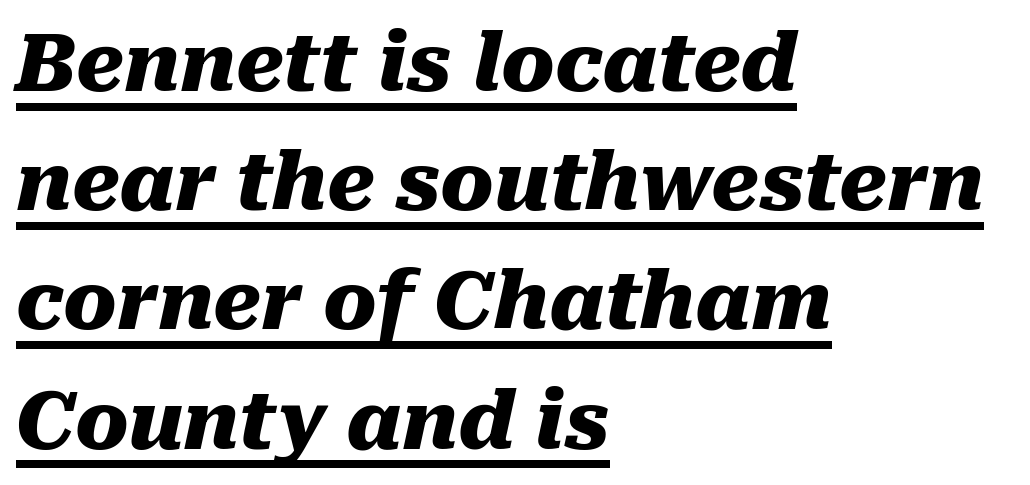
Caption: standard tracking, unaltered. A normal amount of white space separates one row of letters from the next. Each glyph is drawn with heavy, bold strokes. You could not count columns in this text — the font is proportionally spaced.
